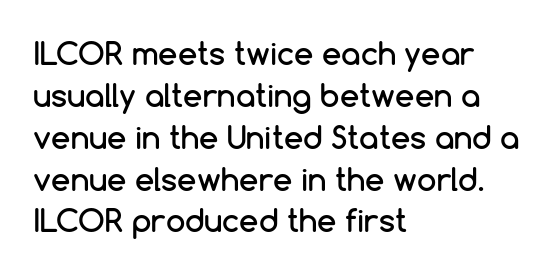
Q: Is the text italic (slanted)? A: No, it is upright.
Q: Is the typeface a serif or a sans-serif typeface? A: Sans-serif.
Q: Is the text underlined? A: No.
Q: How is the paragraph aligned? A: Left-aligned.
Q: Is the spacing between letters normal or unusually wide? A: Normal.
Q: Is the spacing between lines tight, normal or loose? A: Normal.
Q: Width (condensed, normal, or wide)? A: Normal.
Q: Stroke contrast? A: Low.
Q: x-height? A: Medium.
Q: Monospaced? A: No.
